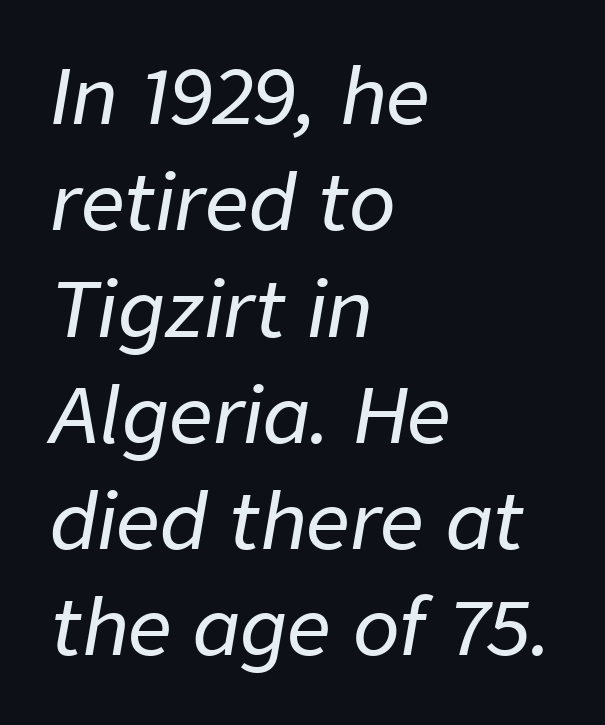
The image shows 77 px text type, italic (leaning right); set left-aligned, normal line spacing (1.38x), normal letter spacing, not underlined; low stroke contrast and a medium x-height.
